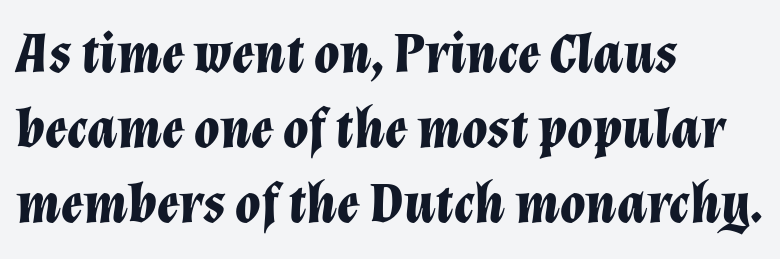
The image shows 58 px bold type, italic (leaning right); set left-aligned, normal line spacing (1.29x), normal letter spacing, not underlined; low stroke contrast and a medium x-height.
